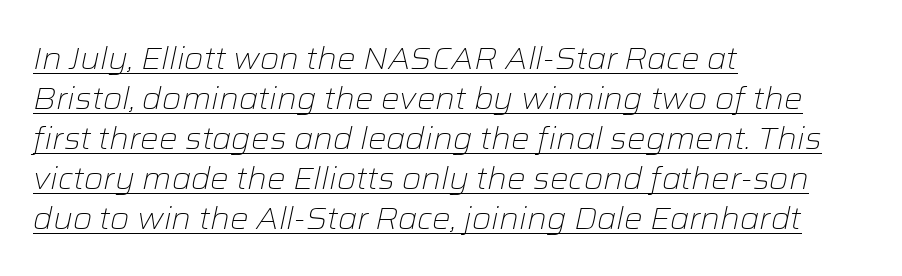
Letter spacing: default. This reads as an unemphasized weight, regular at the heaviest. A typesetter would mark this as italic. Horizontal alignment here is leftward, the default for most running prose.
